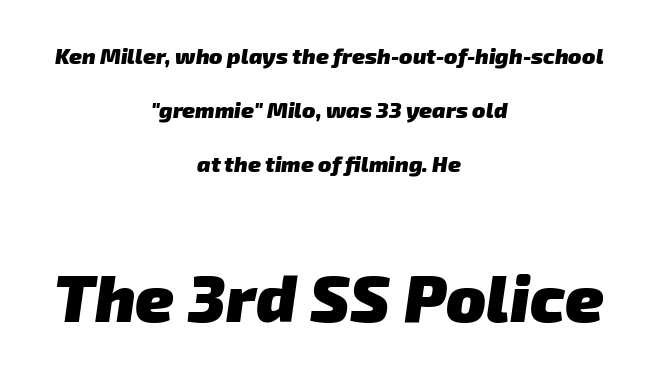
{"serif": "no", "bold": "yes", "weight": "heavy", "width": "normal", "stroke_contrast": "low", "x_height": "medium", "monospaced": "no", "underline": "no", "align": "center", "line_spacing": "loose", "line_spacing_ratio": 2.45, "letter_spacing": "normal", "letter_spacing_em": 0.0, "larger_block": "second", "size_ratio": 3.0, "glyph_px": 66}
